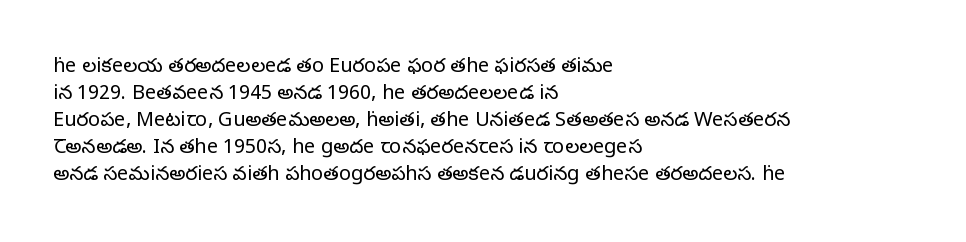
The image shows 20 px text type, upright; set left-aligned, normal line spacing (1.35x), normal letter spacing, not underlined.
